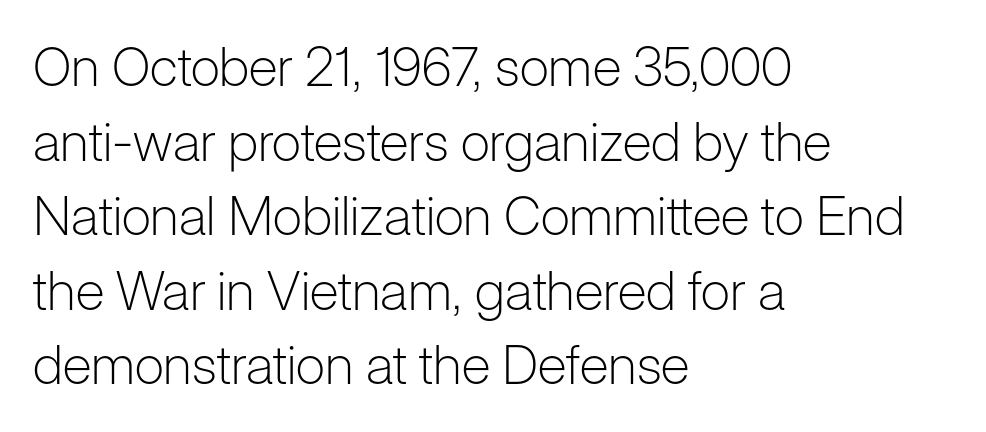
The image shows 54 px light sans-serif type, upright; set left-aligned, normal line spacing (1.38x), normal letter spacing, not underlined; low stroke contrast and a medium x-height.
